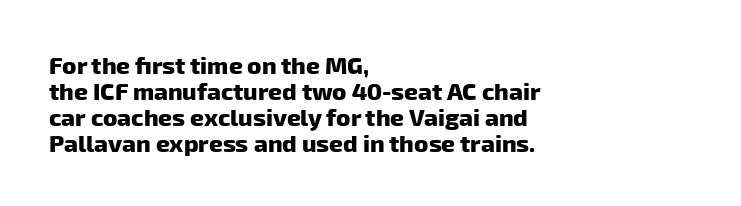
Q: Is the text bold? A: Yes.
Q: Is the text underlined? A: No.
Q: How is the paragraph aligned? A: Left-aligned.
Q: Is the spacing between letters normal or unusually wide? A: Normal.
Q: Is the spacing between lines tight, normal or loose? A: Tight.
